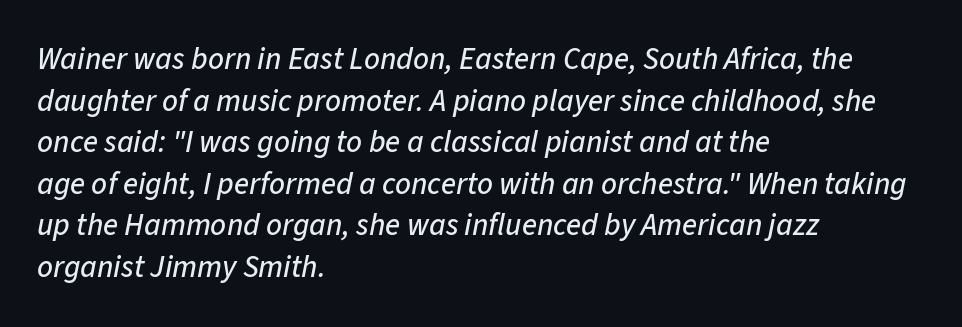
The image shows 31 px text type, italic (leaning right); set left-aligned, normal line spacing (1.34x), normal letter spacing, not underlined; low stroke contrast and a medium x-height.
